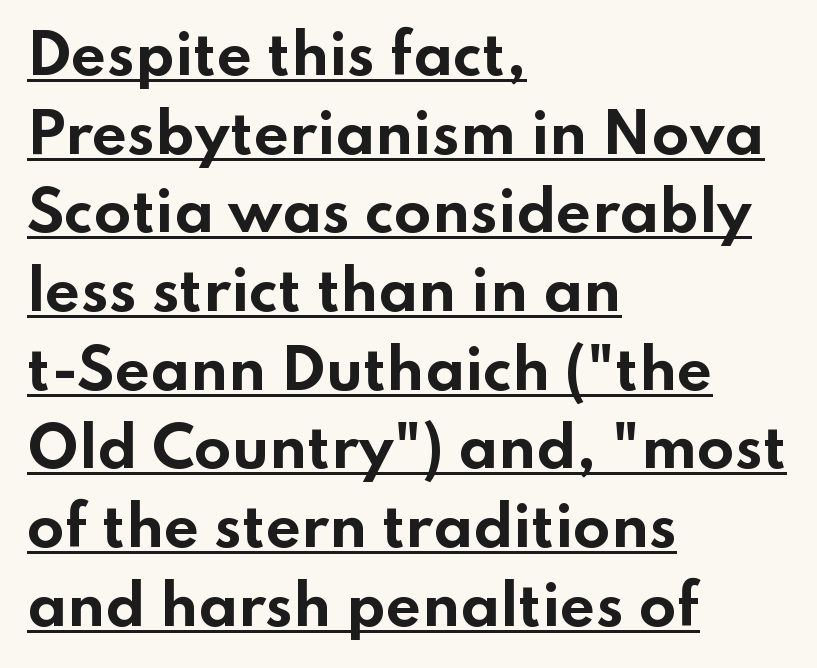
The glyphs in this specimen are sans serif. You could not count columns in this text — the font is proportionally spaced. What decoration does the sample have? An underline. Caption: bold face, heavy strokes. Honestly, the row spacing looks completely unremarkable. Standard letterfit; no display-style spreading of the glyphs.
